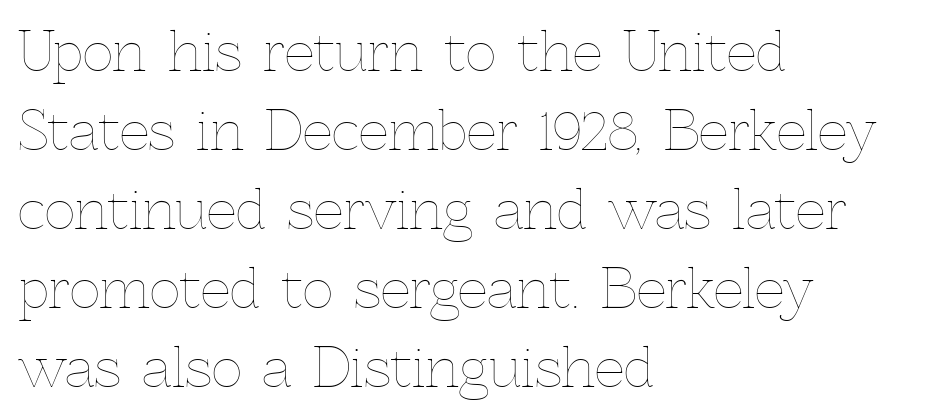
{"italic": "no", "bold": "no", "weight": "thin", "width": "normal", "x_height": "medium", "monospaced": "no", "underline": "no", "align": "left", "line_spacing": "normal", "line_spacing_ratio": 1.49, "letter_spacing": "normal", "letter_spacing_em": 0.0, "glyph_px": 53}
